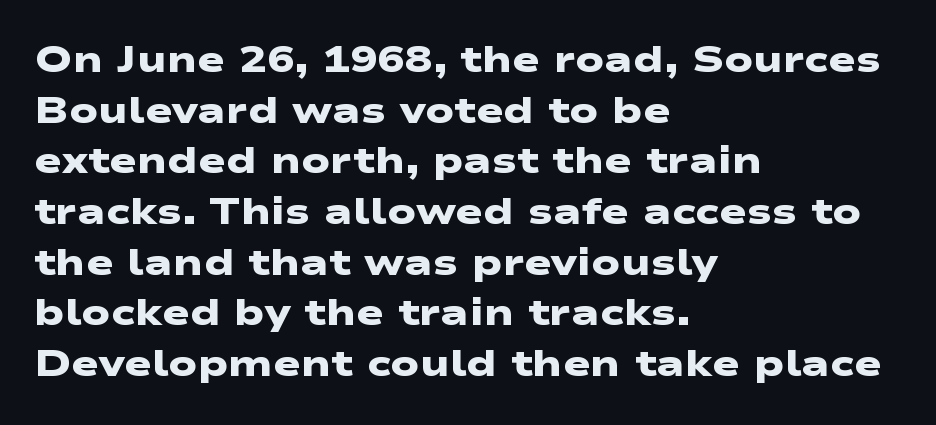
The image shows 37 px heavy, wide sans-serif type; set left-aligned, normal line spacing (1.37x), normal letter spacing, not underlined; low stroke contrast and a medium x-height.
